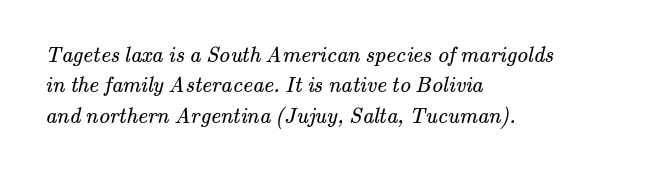
These lines sit exactly where default settings would place them. Summary of weight: not heavy and not bold. Each word holds together tightly as a unit, with standard inter-letter gaps. Anything drawn beneath the words? Only blank space. Compared with a centered layout, this one pins lines to the left instead.
